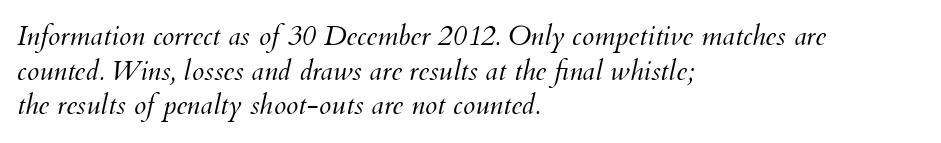
The image shows 28 px light type, italic (leaning right); set left-aligned, line spacing 1.24x, normal letter spacing, not underlined; medium stroke contrast and a small x-height.
